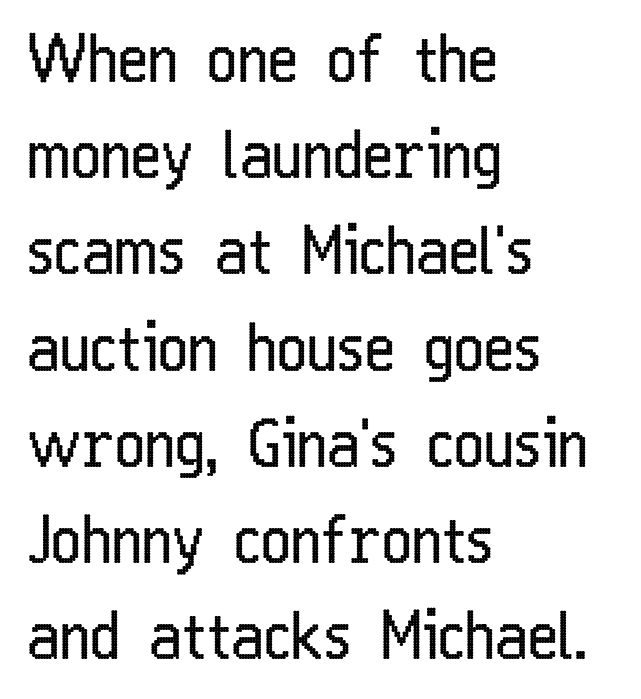
{"serif": "no", "italic": "no", "bold": "no", "weight": "regular", "width": "condensed", "stroke_contrast": "low", "x_height": "medium", "monospaced": "no", "underline": "no", "align": "left", "line_spacing": "normal", "line_spacing_ratio": 1.48, "letter_spacing": "normal", "letter_spacing_em": 0.0, "glyph_px": 65}
